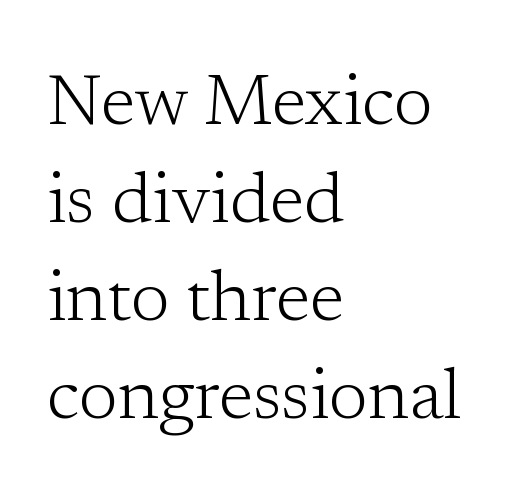
{"serif": "yes", "italic": "no", "bold": "no", "weight": "light", "width": "normal", "stroke_contrast": "low", "x_height": "medium", "monospaced": "no", "underline": "no", "align": "left", "line_spacing": "normal", "line_spacing_ratio": 1.38, "letter_spacing": "normal", "letter_spacing_em": 0.0, "glyph_px": 71}
